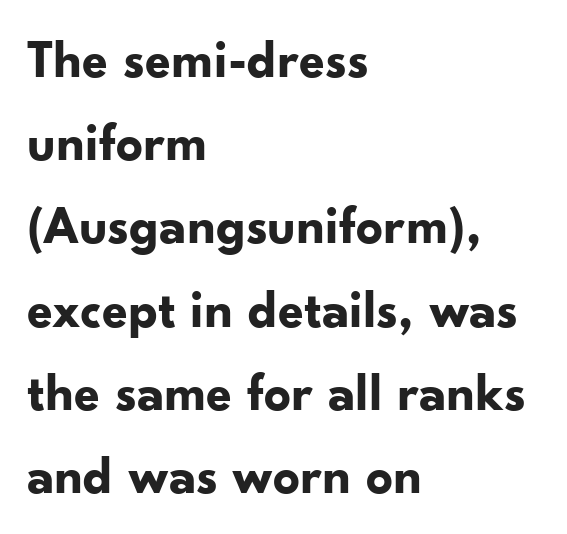
Q: Is the text bold? A: Yes.
Q: Is the text italic (slanted)? A: No, it is upright.
Q: Is the typeface a serif or a sans-serif typeface? A: Sans-serif.
Q: Is the text underlined? A: No.
Q: How is the paragraph aligned? A: Left-aligned.
Q: Is the spacing between letters normal or unusually wide? A: Normal.
Q: Is the spacing between lines tight, normal or loose? A: Normal.
Q: Width (condensed, normal, or wide)? A: Normal.
Q: Stroke contrast? A: Low.
Q: x-height? A: Small.
Q: Monospaced? A: No.
